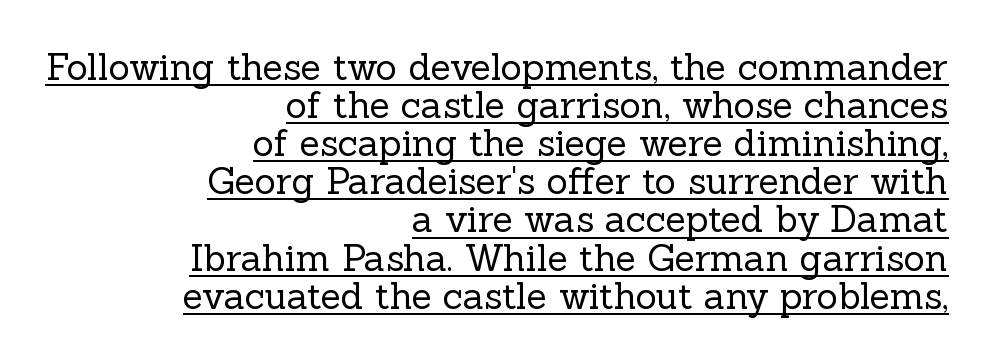
Q: Is the text bold? A: No.
Q: Is the text italic (slanted)? A: No, it is upright.
Q: Is the typeface a serif or a sans-serif typeface? A: Serif.
Q: Is the text underlined? A: Yes.
Q: How is the paragraph aligned? A: Right-aligned.
Q: Is the spacing between letters normal or unusually wide? A: Normal.
Q: Is the spacing between lines tight, normal or loose? A: Tight.
Q: Width (condensed, normal, or wide)? A: Normal.
Q: x-height? A: Medium.
Q: Monospaced? A: No.
